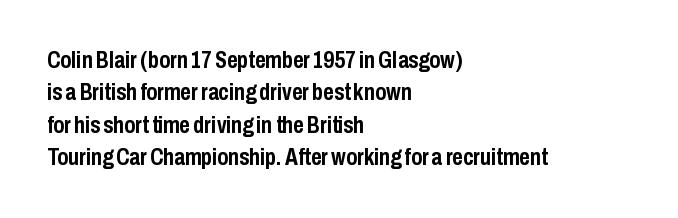
Q: Is the text bold? A: Yes.
Q: Is the text italic (slanted)? A: No, it is upright.
Q: Is the text underlined? A: No.
Q: How is the paragraph aligned? A: Left-aligned.
Q: Is the spacing between letters normal or unusually wide? A: Normal.
Q: Is the spacing between lines tight, normal or loose? A: Normal.
